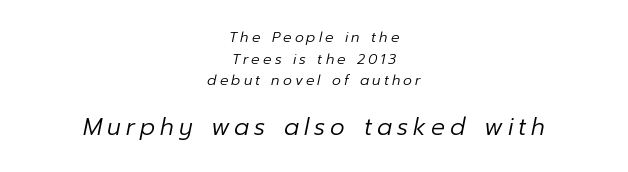
Q: Is the text bold? A: No.
Q: Is the text italic (slanted)? A: Yes, it leans right by about 12 degrees.
Q: Is the text underlined? A: No.
Q: How is the paragraph aligned? A: Centered.
Q: Is the spacing between letters normal or unusually wide? A: Unusually wide.
Q: Is the spacing between lines tight, normal or loose? A: Normal.
Q: Which block of text is set in a larger size, the first (top) or the second (bottom)? A: The second (bottom) one.
